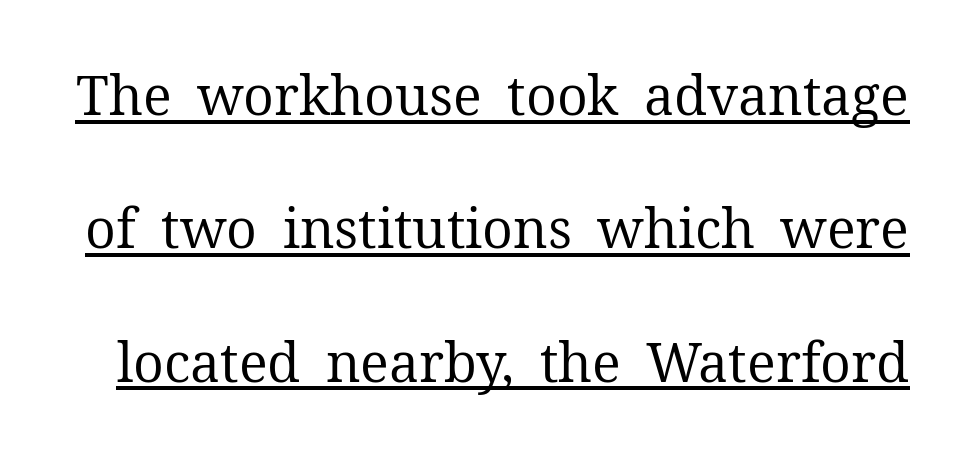
{"serif": "yes", "italic": "no", "bold": "no", "weight": "regular", "width": "normal", "stroke_contrast": "medium", "x_height": "medium", "monospaced": "no", "underline": "yes", "line_spacing": "loose", "line_spacing_ratio": 2.47, "letter_spacing": "normal", "letter_spacing_em": 0.0, "glyph_px": 54}
